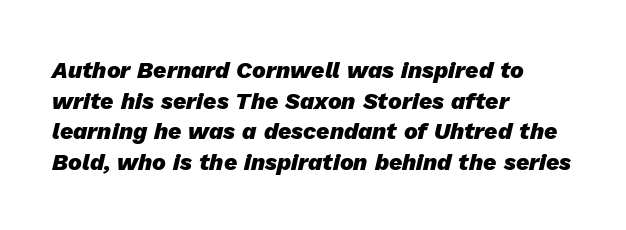
{"italic": "yes", "lean": "right", "slant_degrees": 13, "bold": "yes", "underline": "no", "align": "left", "line_spacing": "normal", "line_spacing_ratio": 1.33, "letter_spacing": "normal", "letter_spacing_em": 0.0, "glyph_px": 23}
